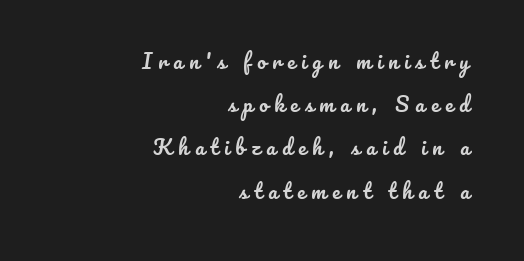
Q: Is the text italic (slanted)? A: Yes.
Q: Is the text underlined? A: No.
Q: How is the paragraph aligned? A: Right-aligned.
Q: Is the spacing between letters normal or unusually wide? A: Unusually wide.
Q: Is the spacing between lines tight, normal or loose? A: Loose.
